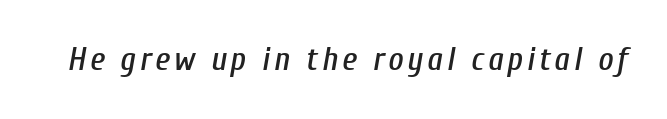
Clear beneath every line of the passage. The rendering uses natural spacing where letterforms have individual widths. When letters slant like this, we call the style italic.
